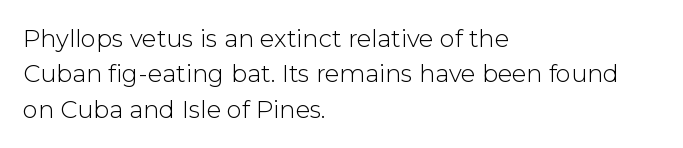
The image shows 24 px text type, upright; set left-aligned, normal line spacing (1.47x), normal letter spacing, not underlined.
